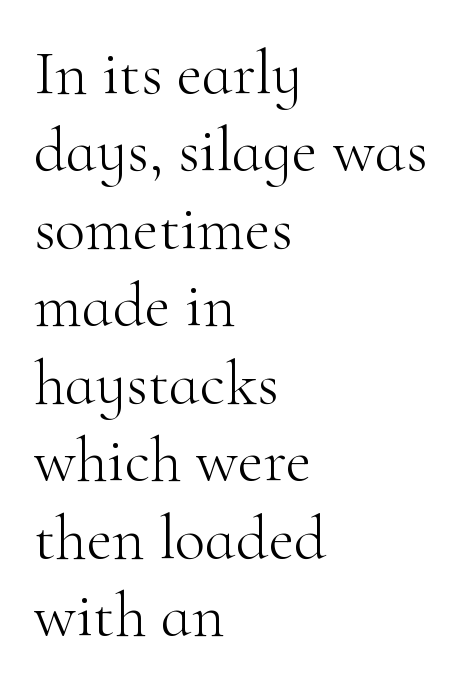
{"serif": "yes", "italic": "no", "bold": "no", "weight": "light", "width": "normal", "stroke_contrast": "high", "x_height": "small", "monospaced": "no", "underline": "no", "align": "left", "line_spacing_ratio": 1.23, "letter_spacing": "normal", "letter_spacing_em": 0.0, "glyph_px": 63}
